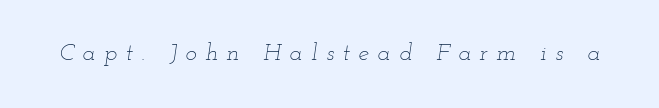
Q: Is the text bold? A: No.
Q: Is the text italic (slanted)? A: Yes, it leans right by about 12 degrees.
Q: Is the text underlined? A: No.
Q: Is the spacing between letters normal or unusually wide? A: Unusually wide.
